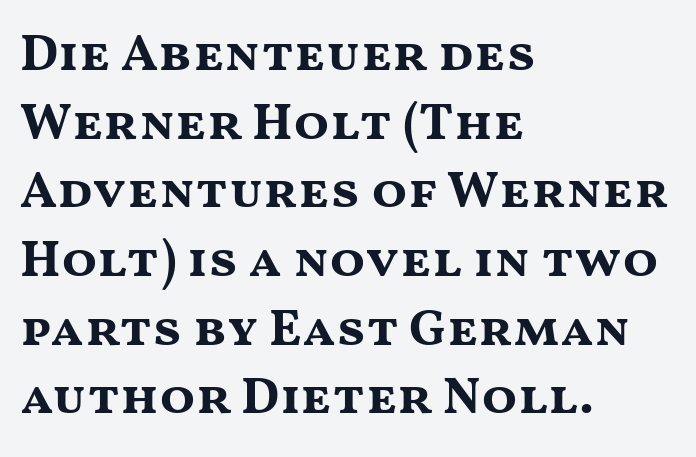
Q: Is the text bold? A: Yes.
Q: Is the text italic (slanted)? A: No, it is upright.
Q: Is the typeface a serif or a sans-serif typeface? A: Sans-serif.
Q: Is the text underlined? A: No.
Q: How is the paragraph aligned? A: Left-aligned.
Q: Is the spacing between letters normal or unusually wide? A: Normal.
Q: Is the spacing between lines tight, normal or loose? A: Normal.
Q: Width (condensed, normal, or wide)? A: Wide.
Q: Stroke contrast? A: Medium.
Q: x-height? A: Medium.
Q: Monospaced? A: No.
